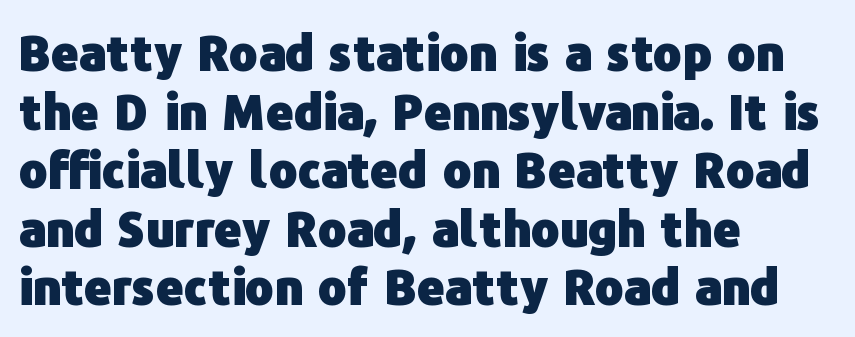
The image shows 48 px heavy sans-serif type, upright; set left-aligned, line spacing 1.22x, normal letter spacing, not underlined; low stroke contrast and a medium x-height.
